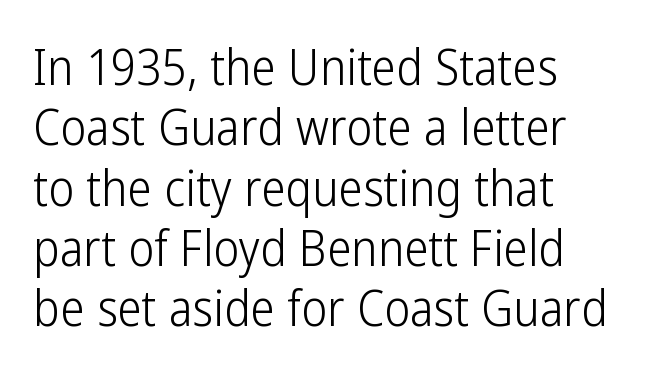
Q: Is the text bold? A: No.
Q: Is the text italic (slanted)? A: No, it is upright.
Q: Is the typeface a serif or a sans-serif typeface? A: Sans-serif.
Q: Is the text underlined? A: No.
Q: How is the paragraph aligned? A: Left-aligned.
Q: Is the spacing between letters normal or unusually wide? A: Normal.
Q: Width (condensed, normal, or wide)? A: Condensed.
Q: Stroke contrast? A: Low.
Q: x-height? A: Medium.
Q: Monospaced? A: No.
